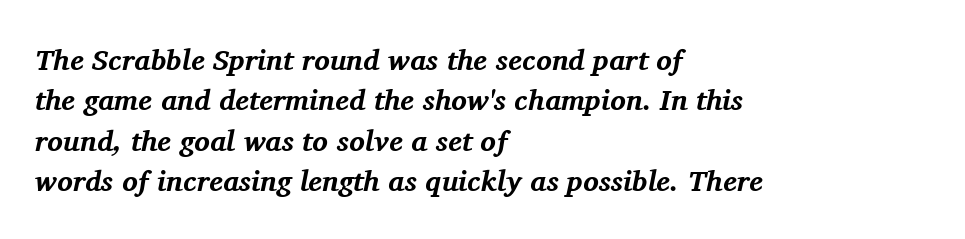
The text was rendered using a seriffed face with decorative stroke endings. The specimen omits any rule beneath the text block's lines. The designer left line spacing at the default. Compared with a centered layout, this one pins lines to the left instead.
